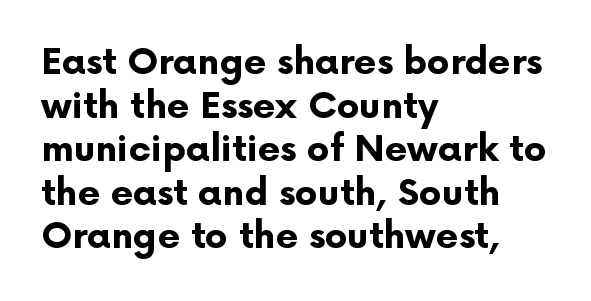
The image shows 36 px bold sans-serif type, upright; set left-aligned, line spacing 1.21x, normal letter spacing, not underlined; low stroke contrast and a medium x-height.
